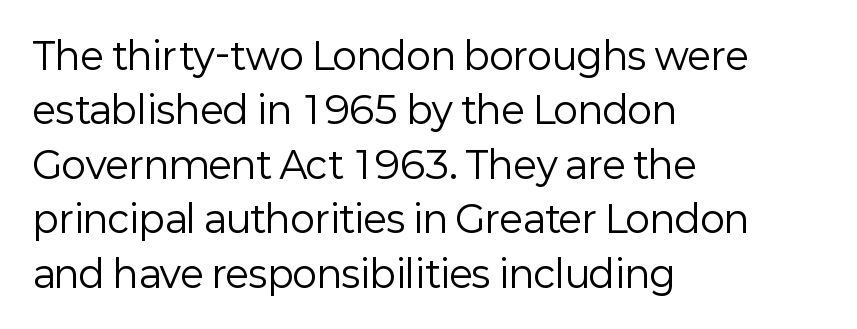
{"serif": "no", "italic": "no", "bold": "no", "weight": "regular", "width": "normal", "stroke_contrast": "low", "x_height": "medium", "monospaced": "no", "underline": "no", "align": "left", "line_spacing": "normal", "line_spacing_ratio": 1.47, "letter_spacing": "normal", "letter_spacing_em": 0.0, "glyph_px": 37}
